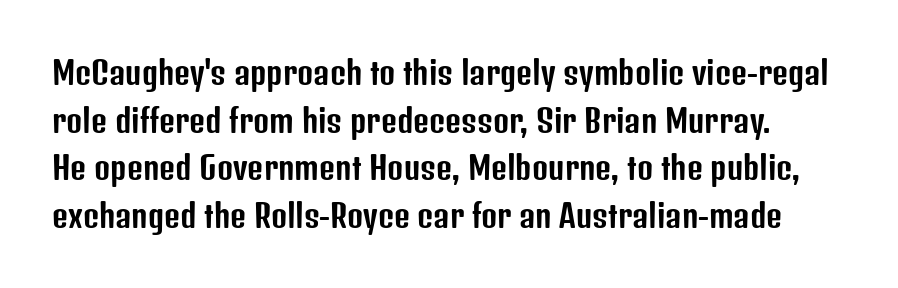
Q: Is the text italic (slanted)? A: No, it is upright.
Q: Is the typeface a serif or a sans-serif typeface? A: Sans-serif.
Q: Is the text underlined? A: No.
Q: Is the spacing between letters normal or unusually wide? A: Normal.
Q: Is the spacing between lines tight, normal or loose? A: Normal.
Q: Width (condensed, normal, or wide)? A: Condensed.
Q: Stroke contrast? A: Low.
Q: x-height? A: Medium.
Q: Monospaced? A: No.
